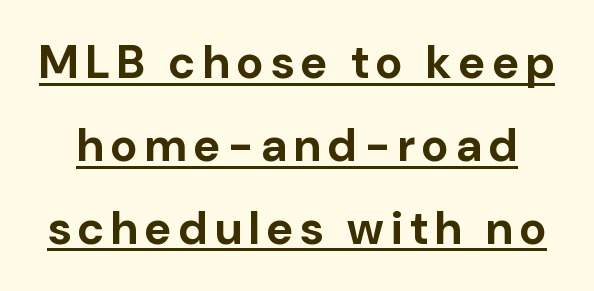
This sample has the flowing, uneven cadence of proportional lettering. What decoration does the sample have? An underline. The font is running at its bold setting. Vertical strokes here are truly vertical. Check where the strokes stop: nothing finishes them off — pure sans.
